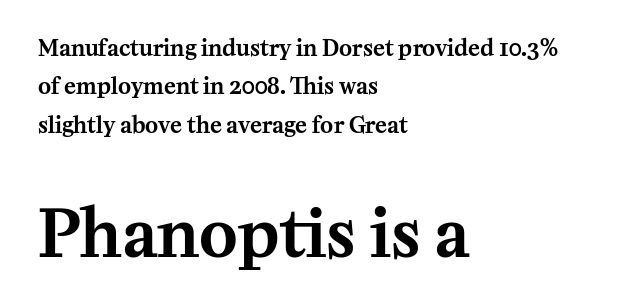
Q: Is the text italic (slanted)? A: No, it is upright.
Q: Is the typeface a serif or a sans-serif typeface? A: Serif.
Q: Is the text underlined? A: No.
Q: How is the paragraph aligned? A: Left-aligned.
Q: Is the spacing between letters normal or unusually wide? A: Normal.
Q: Which block of text is set in a larger size, the first (top) or the second (bottom)? A: The second (bottom) one.
Q: Width (condensed, normal, or wide)? A: Normal.
Q: Stroke contrast? A: Medium.
Q: x-height? A: Medium.
Q: Monospaced? A: No.
